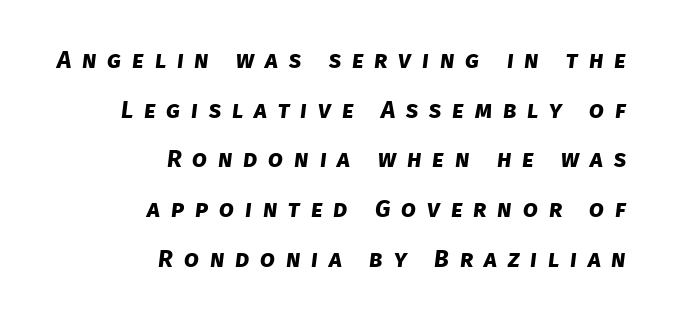
On the weight axis this lands at bold, roughly 700. Is the letter spacing exaggerated? Yes — the characters are pushed far apart. Short and long lines alike share a common ending point at right. Whoever set this chose breathing room over compactness in the vertical rhythm. The space beneath each line is pristine and unruled.
